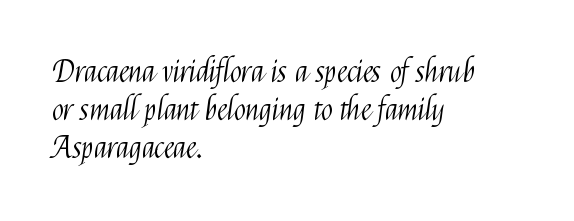
{"serif": "no", "bold": "no", "weight": "light", "width": "condensed", "stroke_contrast": "medium", "x_height": "medium", "monospaced": "no", "underline": "no", "align": "left", "line_spacing_ratio": 1.23, "letter_spacing": "normal", "letter_spacing_em": 0.0, "glyph_px": 31}
